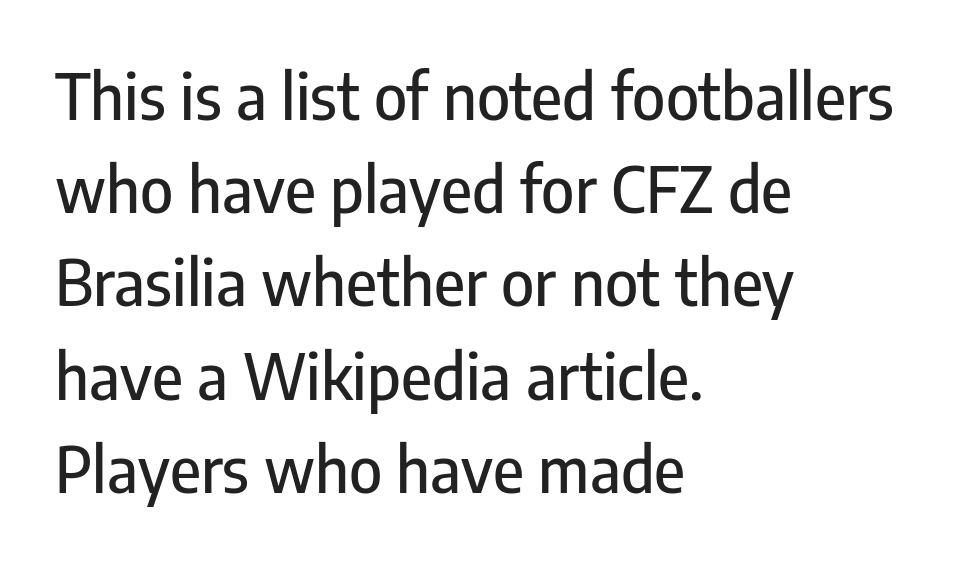
The specimen reads as upright at a glance. In terms of letterform style, serifs are entirely absent. The letters advance in unequal steps, a hallmark of proportional type. The passage is arranged the way most books set body copy — flush left. Reading down the column, the eye jumps a familiar distance to each next line.
